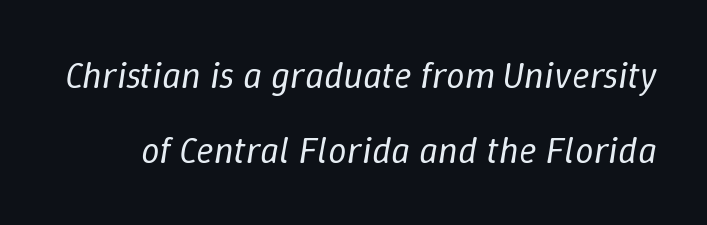
The image shows 37 px regular-weight type, italic (leaning right); set loose line spacing (2.02x), normal letter spacing, not underlined; low stroke contrast and a medium x-height.
